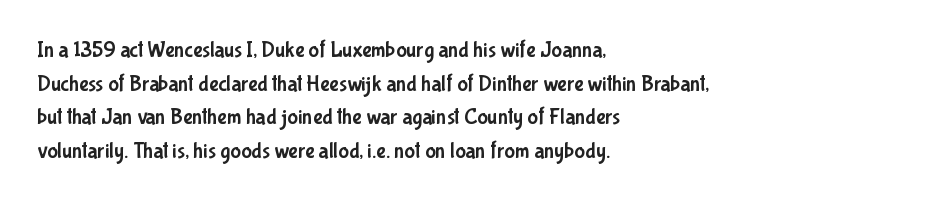
One glance says typical: line gaps are just what's usual. The letters stand upright; this is a roman face. The gap between lines stays unmarked. These lines keep a tight, regular rhythm from letter to letter. Casual observation: everything's shoved over to the left.
